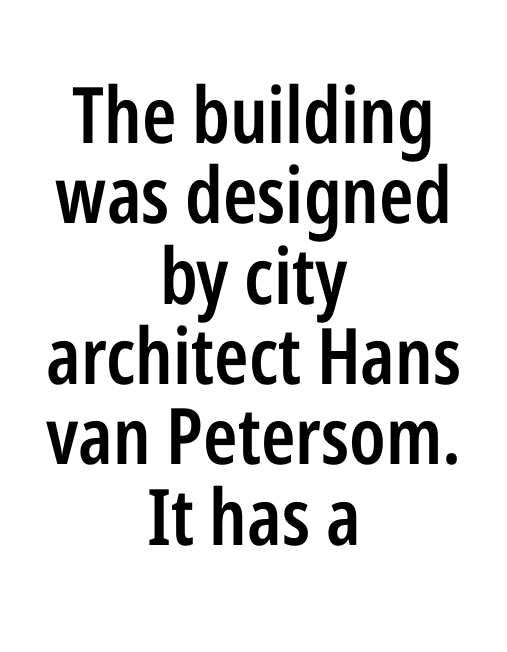
Descenders hang freely into open space. Serifs: no, the terminals of the letterforms are clean. Inter-character spacing is left at the font's built-in metrics. This sample uses an upright cut, with every glyph sitting square on the baseline.
